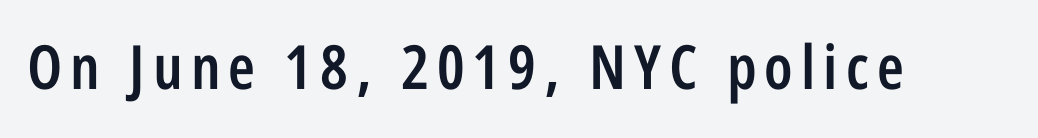
{"serif": "no", "italic": "no", "bold": "semi", "weight": "semibold", "width": "condensed", "stroke_contrast": "low", "x_height": "large", "monospaced": "no", "underline": "no", "glyph_px": 61}
